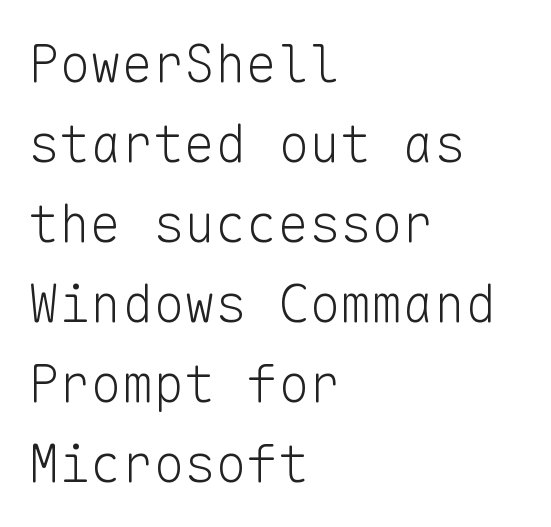
{"serif": "no", "italic": "no", "bold": "no", "weight": "light", "width": "normal", "stroke_contrast": "low", "x_height": "medium", "monospaced": "yes", "underline": "no", "align": "left", "line_spacing": "normal", "line_spacing_ratio": 1.54, "letter_spacing": "normal", "letter_spacing_em": 0.0, "glyph_px": 52}
